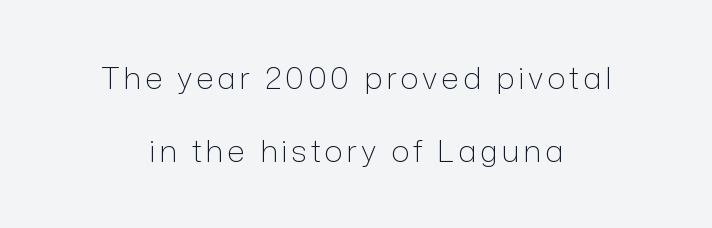
{"serif": "no", "italic": "no", "bold": "no", "weight": "light", "width": "normal", "stroke_contrast": "low", "x_height": "medium", "monospaced": "no", "underline": "no", "align": "center", "line_spacing": "loose", "line_spacing_ratio": 2.36, "glyph_px": 31}
